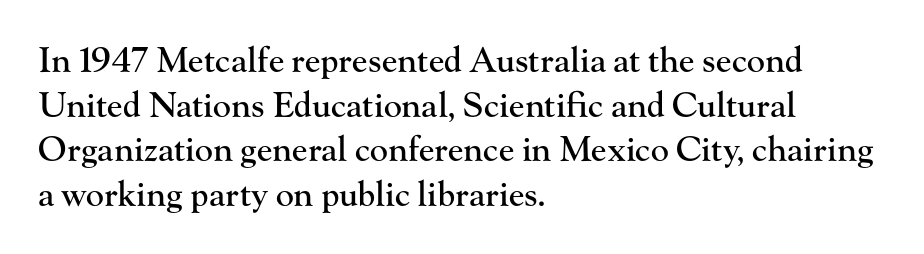
Q: Is the text italic (slanted)? A: No, it is upright.
Q: Is the typeface a serif or a sans-serif typeface? A: Serif.
Q: Is the text underlined? A: No.
Q: How is the paragraph aligned? A: Left-aligned.
Q: Is the spacing between letters normal or unusually wide? A: Normal.
Q: Is the spacing between lines tight, normal or loose? A: Normal.
Q: Width (condensed, normal, or wide)? A: Normal.
Q: Stroke contrast? A: High.
Q: x-height? A: Small.
Q: Monospaced? A: No.
